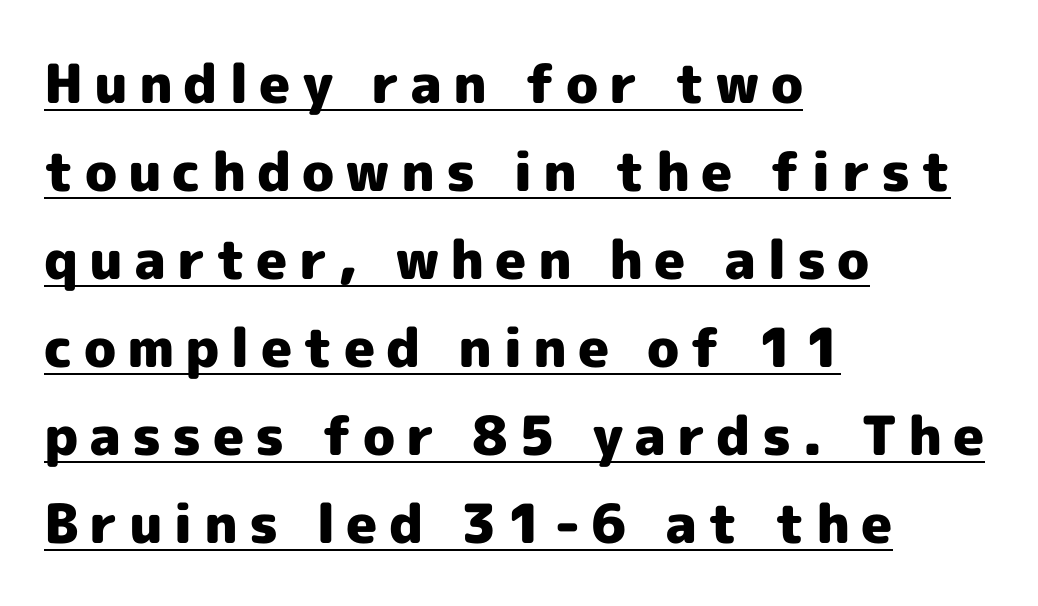
Look at the bottom of the vertical strokes: they stop flat, with no serifs. Beneath each row of characters lies a ruled line. Substantial extra tracking has been applied to these lines. A student would call this left alignment; a typographer would say flush left, rag right. The letters stand straight up with perfectly vertical stems. Does the leading feel generous? No, just average.
